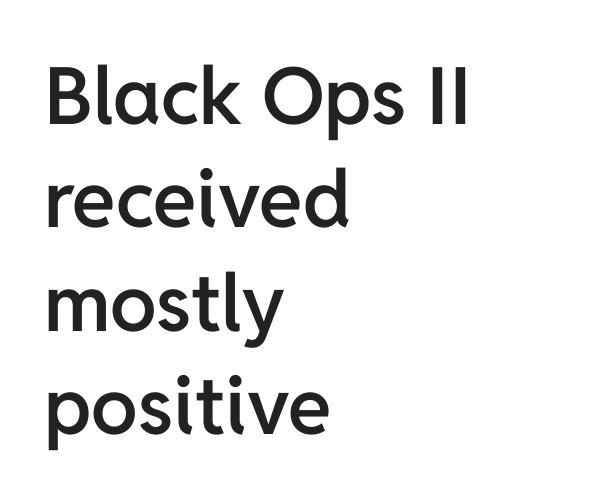
This rendering employs a face without finishing strokes, i.e., a sans-serif. In terms of posture, this sample is upright. Stroke thickness is moderately raised; the sample reads as semibold. Students, observe: this is what conventionally led text looks like. The text block is weighted toward the left margin, trailing off unevenly rightward. Do the characters align in a grid? No, the font is proportional.
